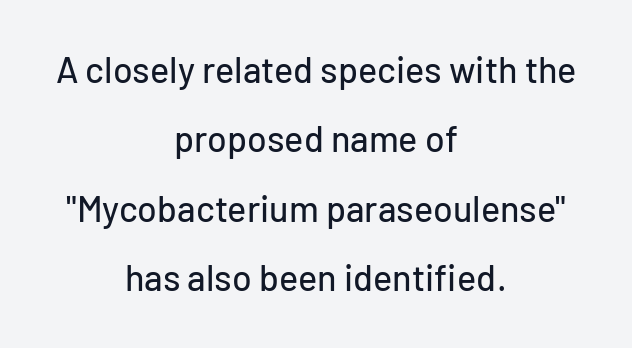
The image shows 36 px sans-serif type, upright; set centered, loose line spacing (1.93x), normal letter spacing, not underlined; low stroke contrast and a medium x-height.
